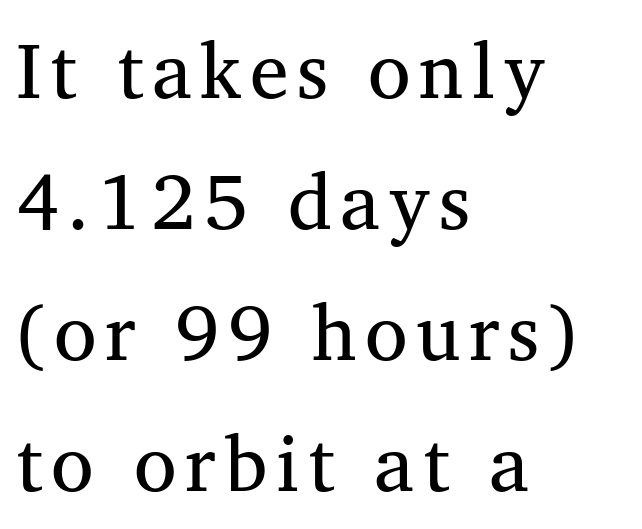
The image shows 78 px regular-weight serif type, upright; set left-aligned, normal line spacing (1.68x), not underlined; medium stroke contrast and a medium x-height.
